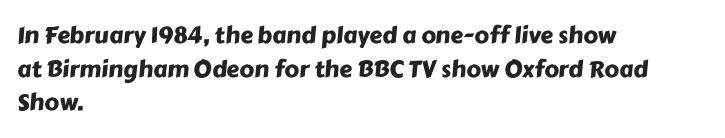
The image shows 23 px text type; set left-aligned, normal line spacing (1.46x), normal letter spacing, not underlined.
